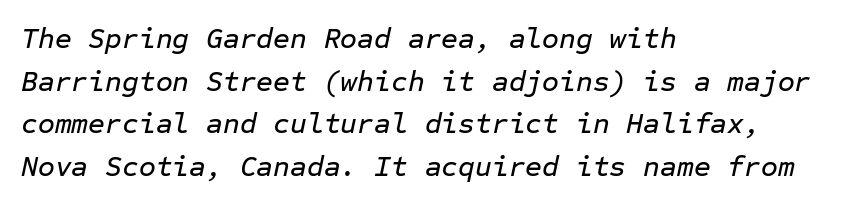
{"italic": "yes", "lean": "right", "slant_degrees": 12, "width": "normal", "stroke_contrast": "low", "x_height": "medium", "monospaced": "yes", "underline": "no", "align": "left", "line_spacing": "normal", "line_spacing_ratio": 1.47, "letter_spacing": "normal", "letter_spacing_em": 0.0, "glyph_px": 29}
